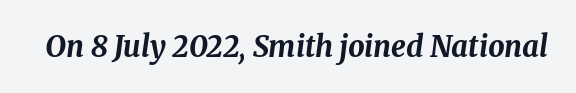
Q: Is the text bold? A: Yes.
Q: Is the text italic (slanted)? A: Yes, it leans right by about 8 degrees.
Q: Is the text underlined? A: No.
Q: Is the spacing between letters normal or unusually wide? A: Normal.
Q: Width (condensed, normal, or wide)? A: Normal.
Q: Stroke contrast? A: Medium.
Q: x-height? A: Medium.
Q: Monospaced? A: No.
